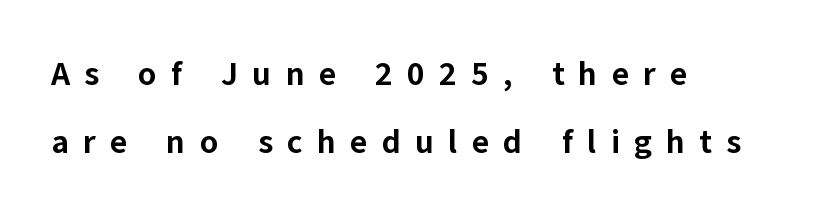
The image shows 33 px bold sans-serif type, upright; set left-aligned, loose line spacing (2.07x), unusually wide letter spacing (+0.43 em), not underlined; low stroke contrast and a medium x-height.
